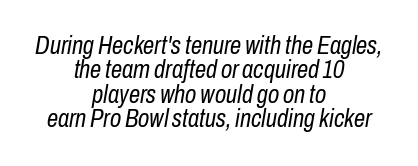
The image shows 25 px text type, italic (leaning right); set centered, tight line spacing (0.98x), normal letter spacing, not underlined.
